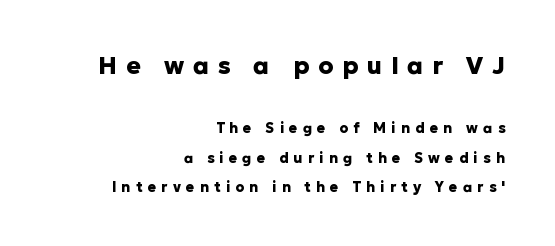
{"italic": "no", "bold": "yes", "underline": "no", "align": "right", "line_spacing": "loose", "line_spacing_ratio": 2.09, "letter_spacing": "wide", "letter_spacing_em": 0.37, "larger_block": "first", "size_ratio": 1.71, "glyph_px": 24}
